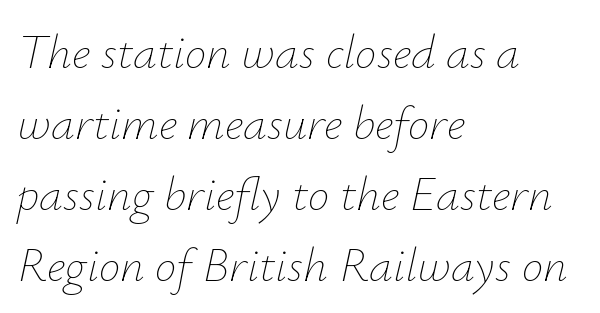
{"italic": "yes", "lean": "right", "slant_degrees": 12, "bold": "no", "weight": "thin", "width": "normal", "stroke_contrast": "low", "x_height": "small", "monospaced": "no", "underline": "no", "align": "left", "line_spacing": "normal", "line_spacing_ratio": 1.48, "letter_spacing": "normal", "letter_spacing_em": 0.0, "glyph_px": 48}
